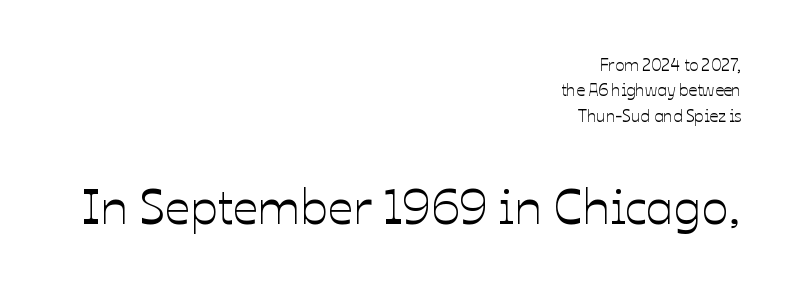
Q: Is the text italic (slanted)? A: No, it is upright.
Q: Is the text underlined? A: No.
Q: How is the paragraph aligned? A: Right-aligned.
Q: Is the spacing between letters normal or unusually wide? A: Normal.
Q: Is the spacing between lines tight, normal or loose? A: Normal.
Q: Which block of text is set in a larger size, the first (top) or the second (bottom)? A: The second (bottom) one.
Q: Width (condensed, normal, or wide)? A: Normal.
Q: Stroke contrast? A: Low.
Q: x-height? A: Medium.
Q: Monospaced? A: No.
